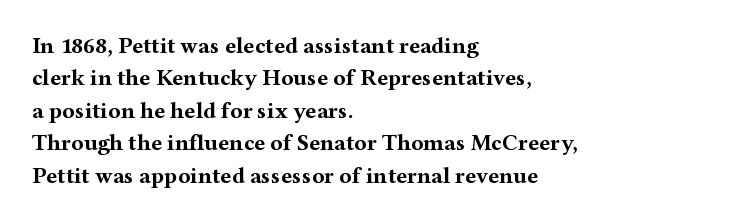
Q: Is the text bold? A: Yes.
Q: Is the text italic (slanted)? A: No, it is upright.
Q: Is the text underlined? A: No.
Q: How is the paragraph aligned? A: Left-aligned.
Q: Is the spacing between letters normal or unusually wide? A: Normal.
Q: Is the spacing between lines tight, normal or loose? A: Normal.
